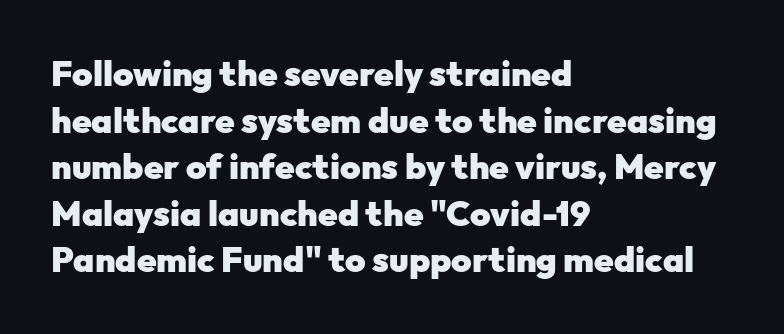
A sans-serif font was chosen for this passage. Thick stems and heavy bowls — unmistakably bold. Descenders hang freely into open space. These lines are rendered in a variable-pitch font. A roman cut, with each character standing at attention.
